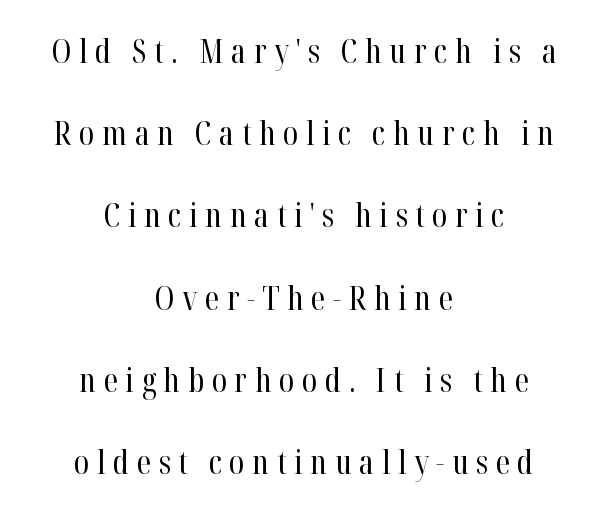
Neither beginnings nor endings align; midpoints do. Only glyphs here, with clear space below each row. Reading down the column, the eye jumps a long way to each next line. Letters have the restrained weight of plain body copy at most.
